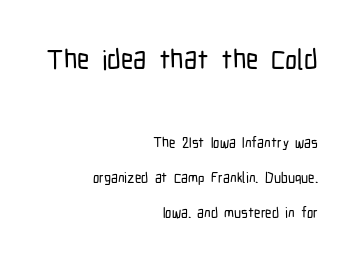
The image shows 27 px text type, upright; set right-aligned, loose line spacing (2.49x), normal letter spacing, not underlined; the first (top) block is 1.93x larger.
